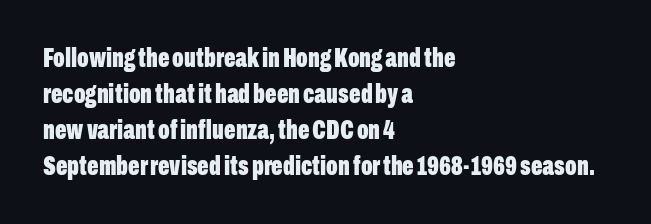
Q: Is the text bold? A: Yes.
Q: Is the text italic (slanted)? A: No, it is upright.
Q: Is the text underlined? A: No.
Q: How is the paragraph aligned? A: Left-aligned.
Q: Is the spacing between letters normal or unusually wide? A: Normal.
Q: Is the spacing between lines tight, normal or loose? A: Normal.
